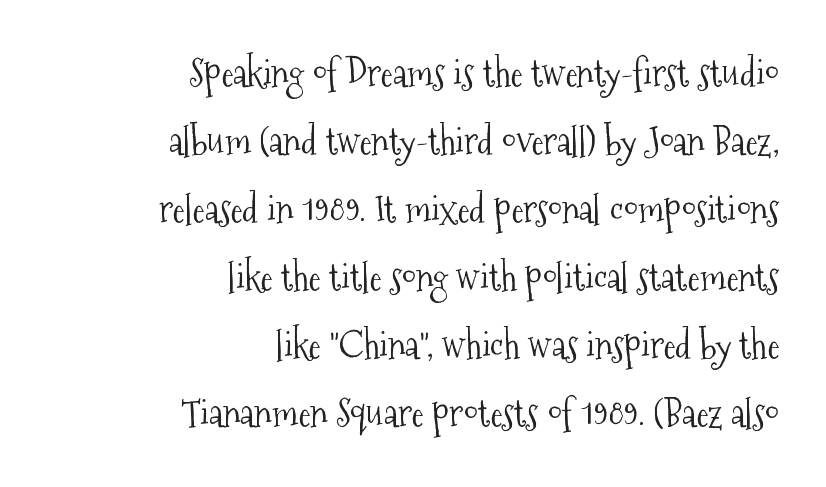
Q: Is the text bold? A: No.
Q: Is the text italic (slanted)? A: No, it is upright.
Q: Is the typeface a serif or a sans-serif typeface? A: Serif.
Q: Is the text underlined? A: No.
Q: How is the paragraph aligned? A: Right-aligned.
Q: Is the spacing between letters normal or unusually wide? A: Normal.
Q: Width (condensed, normal, or wide)? A: Condensed.
Q: Stroke contrast? A: Medium.
Q: x-height? A: Medium.
Q: Monospaced? A: No.
